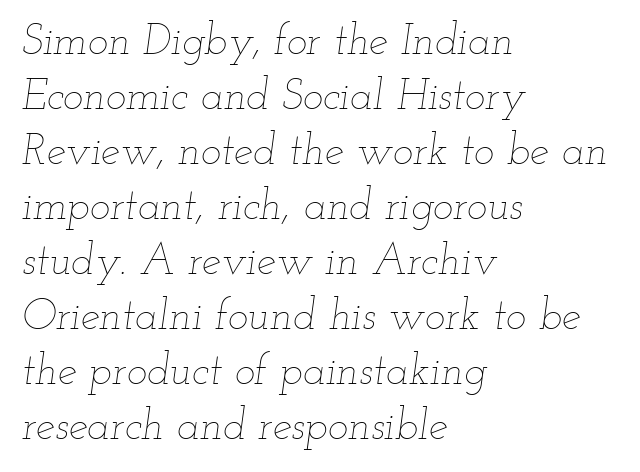
Would a proofreader flag this as italicized? Yes. These lines sit exactly where default settings would place them. Varying glyph widths throughout — classic text-font behaviour. The face looks like a standard text weight, possibly lighter. The lines in this sample share a left origin and differ only in where they stop.
